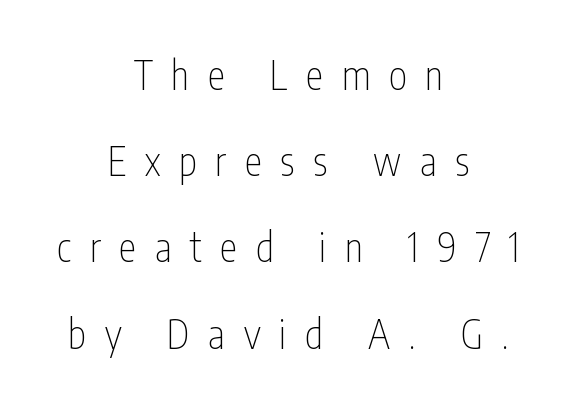
The weight tops out at a normal text grade. There is plenty of visible air inserted between adjacent glyphs. The area under the type is left untouched. The rag falls on both sides of this text block equally. Does the lettering tilt? It doesn't — this is upright. Looks like regular typesetting: each glyph gets only the width it needs.
